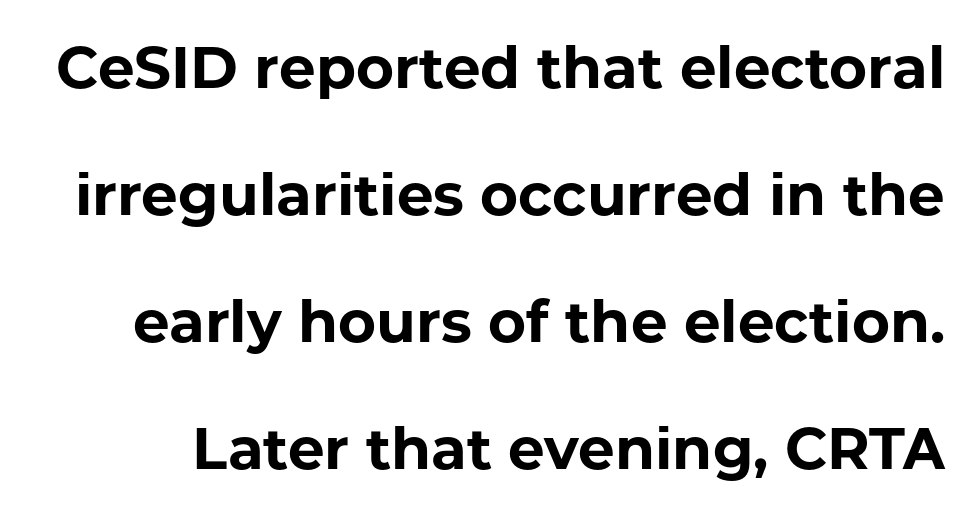
Q: Is the text bold? A: Yes.
Q: Is the text italic (slanted)? A: No, it is upright.
Q: Is the typeface a serif or a sans-serif typeface? A: Sans-serif.
Q: Is the text underlined? A: No.
Q: Is the spacing between letters normal or unusually wide? A: Normal.
Q: Is the spacing between lines tight, normal or loose? A: Loose.
Q: Width (condensed, normal, or wide)? A: Normal.
Q: Stroke contrast? A: Low.
Q: x-height? A: Medium.
Q: Monospaced? A: No.
